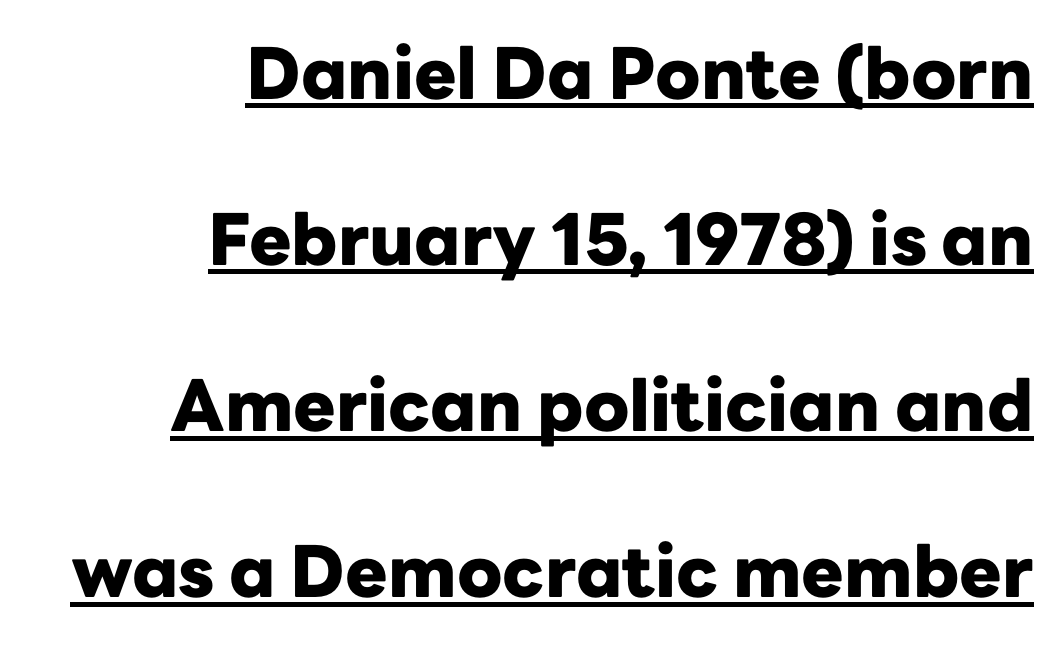
The image shows 71 px heavy sans-serif type, upright; set right-aligned, loose line spacing (2.34x), normal letter spacing, underlined; low stroke contrast and a medium x-height.
